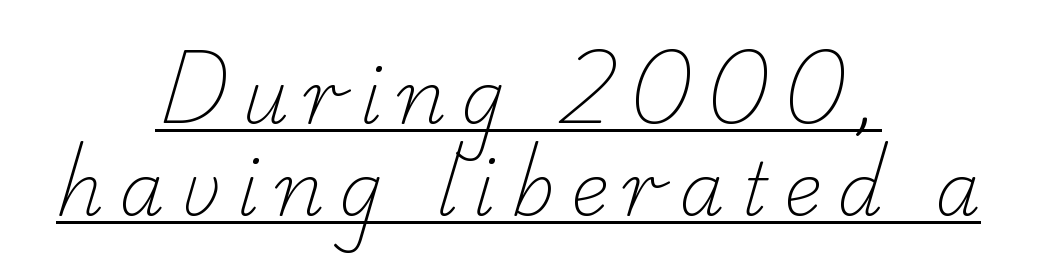
Typographically, this falls in the serif category. The weight tops out at a normal text grade. Character widths vary here, with narrow letters taking less room than wide ones. These characters rest on top of a visible drawn line. The rows are spaced the way most documents space them.
